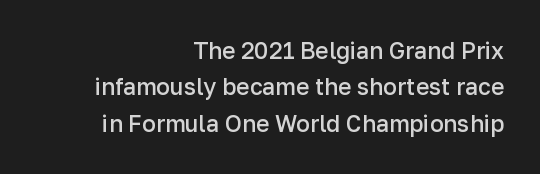
Q: Is the text bold? A: Semi-bold.
Q: Is the text italic (slanted)? A: No, it is upright.
Q: Is the text underlined? A: No.
Q: How is the paragraph aligned? A: Right-aligned.
Q: Is the spacing between letters normal or unusually wide? A: Normal.
Q: Is the spacing between lines tight, normal or loose? A: Normal.
